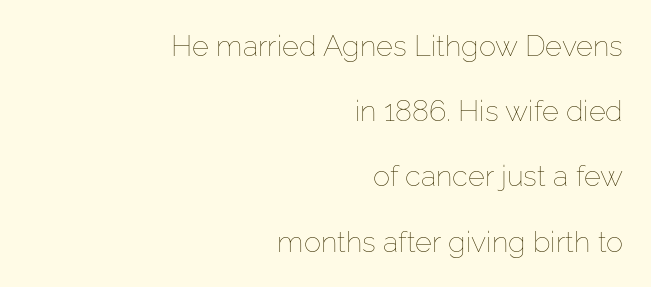
{"italic": "no", "bold": "no", "weight": "thin", "width": "normal", "stroke_contrast": "low", "x_height": "medium", "monospaced": "no", "underline": "no", "align": "right", "line_spacing": "loose", "line_spacing_ratio": 2.25, "letter_spacing": "normal", "letter_spacing_em": 0.0, "glyph_px": 29}
